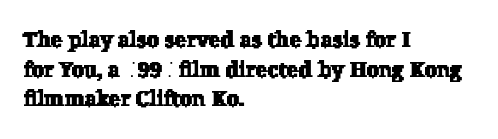
There is no visible air inserted between adjacent glyphs. Each line starts at the same left margin while the right side varies. The gap between lines stays unmarked. Vertical spacing — default.
